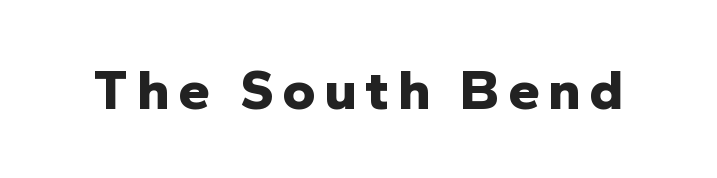
{"serif": "no", "italic": "no", "bold": "yes", "weight": "bold", "width": "normal", "stroke_contrast": "low", "x_height": "medium", "monospaced": "no", "underline": "no", "glyph_px": 57}
